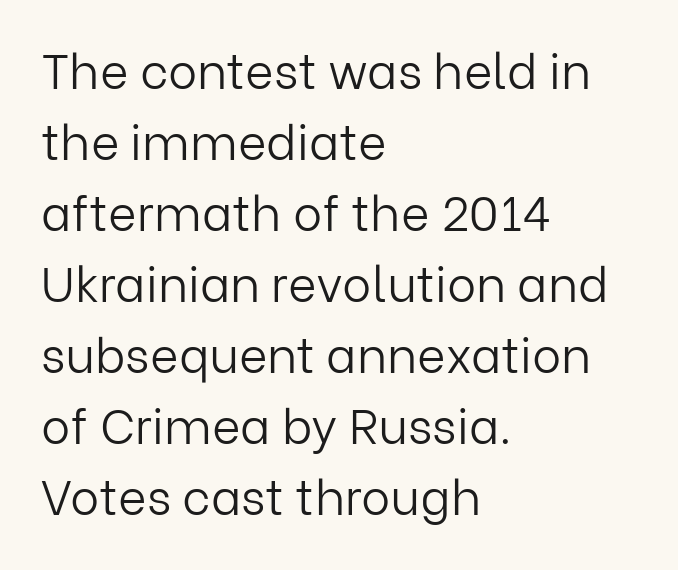
Nobody touched the tracking dial on this one. A clean baseline with only descenders dipping below it. A light-to-regular cut is what we see here. The specimen reads as upright at a glance. Think of a printed novel: that variable character pitch is what you see here.
